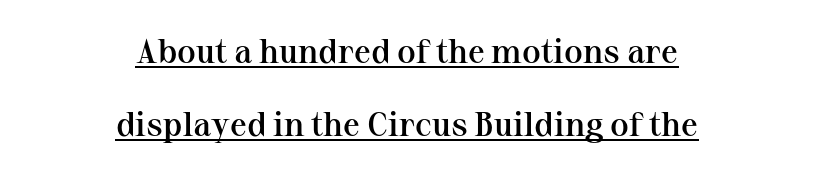
Is the block centered? Yes — each line is placed symmetrically about the middle. Its strokes are somewhat broadened, the hallmark of semibold type. The typography opts for an upright posture over an oblique one. Is there an underline? Yes — a line sits under the letters. Short note: letters normally spaced. The face used here is proportionally spaced, like ordinary book or web type.
